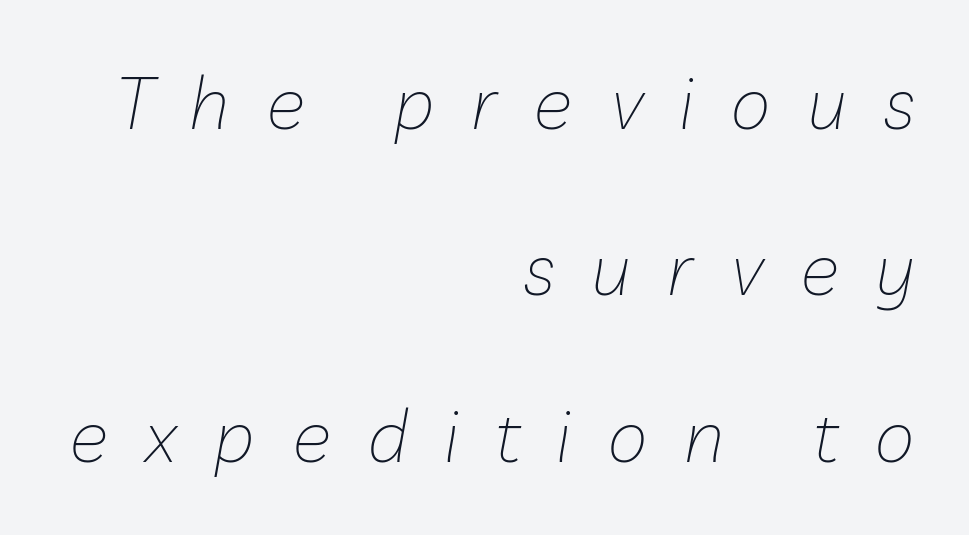
Q: Is the text bold? A: No.
Q: Is the text italic (slanted)? A: Yes, it leans right by about 10 degrees.
Q: Is the text underlined? A: No.
Q: How is the paragraph aligned? A: Right-aligned.
Q: Is the spacing between letters normal or unusually wide? A: Unusually wide.
Q: Is the spacing between lines tight, normal or loose? A: Loose.
Q: Width (condensed, normal, or wide)? A: Normal.
Q: Stroke contrast? A: Low.
Q: x-height? A: Medium.
Q: Monospaced? A: No.
